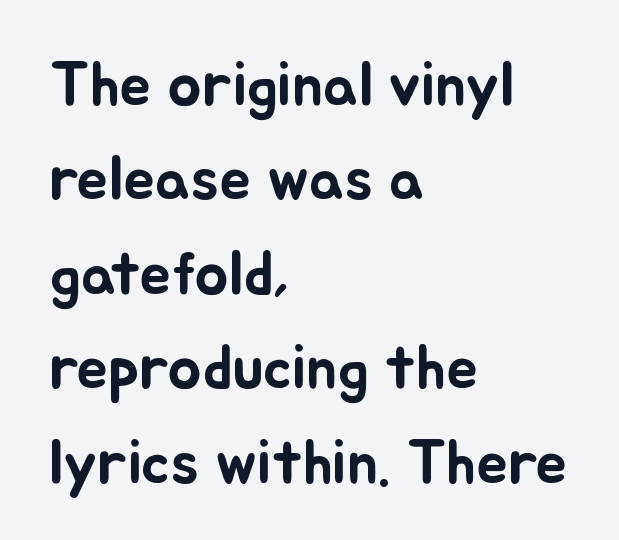
Q: Is the text italic (slanted)? A: No, it is upright.
Q: Is the text underlined? A: No.
Q: How is the paragraph aligned? A: Left-aligned.
Q: Is the spacing between letters normal or unusually wide? A: Normal.
Q: Is the spacing between lines tight, normal or loose? A: Normal.
Q: Width (condensed, normal, or wide)? A: Normal.
Q: Stroke contrast? A: Low.
Q: x-height? A: Small.
Q: Monospaced? A: No.
